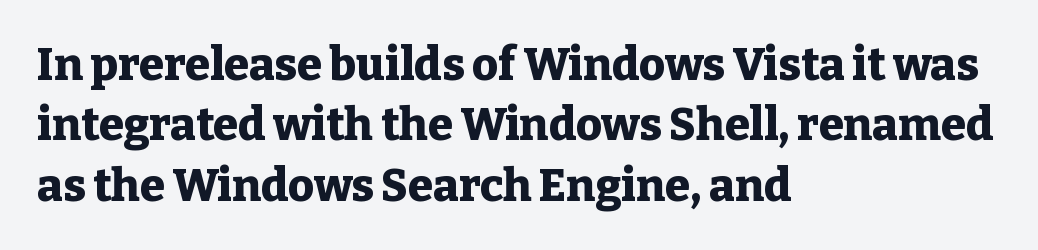
The image shows 45 px heavy serif type, upright; set left-aligned, normal line spacing (1.34x), normal letter spacing, not underlined; low stroke contrast and a medium x-height.
